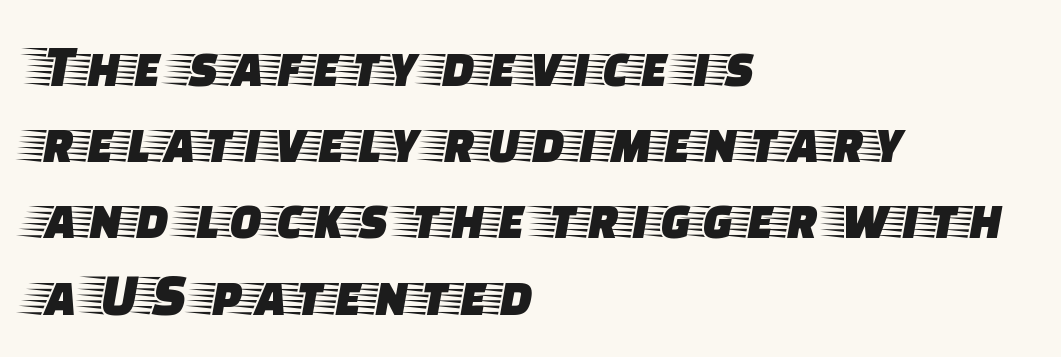
{"serif": "yes", "width": "wide", "stroke_contrast": "low", "x_height": "large", "monospaced": "no", "underline": "no", "align": "left", "line_spacing": "normal", "line_spacing_ratio": 1.25, "letter_spacing": "normal", "letter_spacing_em": 0.0, "glyph_px": 61}
